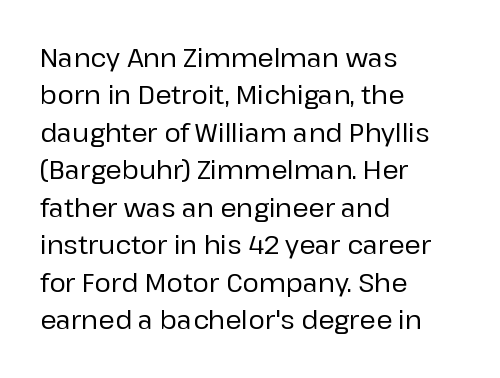
Q: Is the text italic (slanted)? A: No, it is upright.
Q: Is the text underlined? A: No.
Q: How is the paragraph aligned? A: Left-aligned.
Q: Is the spacing between letters normal or unusually wide? A: Normal.
Q: Is the spacing between lines tight, normal or loose? A: Normal.
